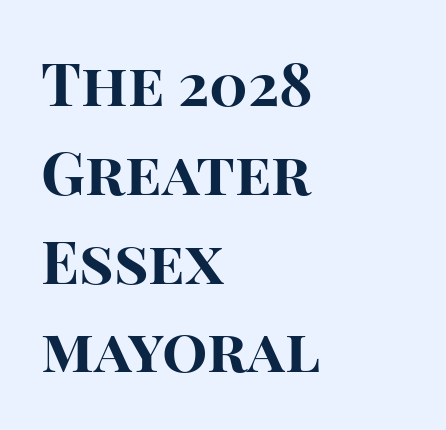
{"serif": "no", "italic": "no", "bold": "yes", "weight": "bold", "width": "normal", "stroke_contrast": "high", "x_height": "large", "monospaced": "no", "underline": "no", "align": "left", "line_spacing": "normal", "line_spacing_ratio": 1.48, "letter_spacing": "normal", "letter_spacing_em": 0.0, "glyph_px": 60}
